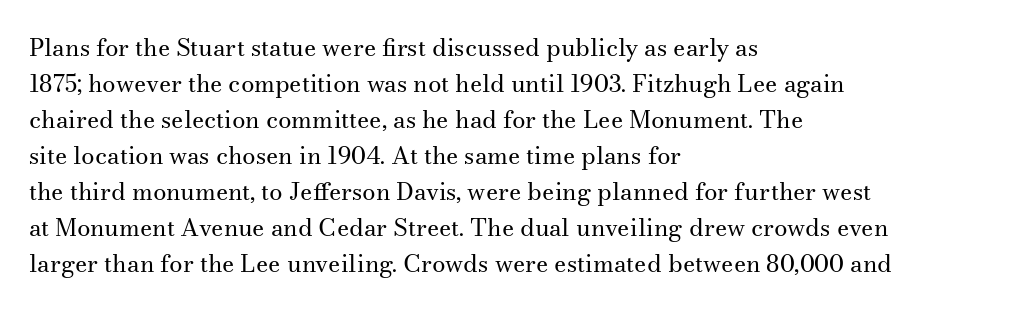
Q: Is the text bold? A: No.
Q: Is the text italic (slanted)? A: No, it is upright.
Q: Is the text underlined? A: No.
Q: How is the paragraph aligned? A: Left-aligned.
Q: Is the spacing between letters normal or unusually wide? A: Normal.
Q: Is the spacing between lines tight, normal or loose? A: Normal.
